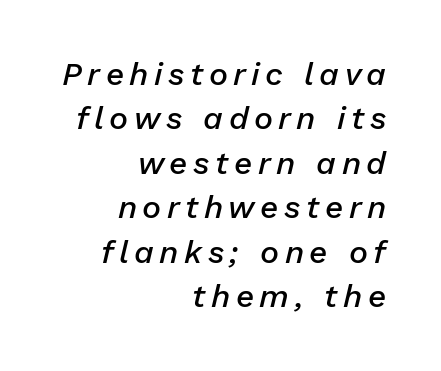
Check the space under the baseline: it is left empty. Every letter is mildly thick-stroked: semibold rather than bold. A normal amount of white space separates one row of letters from the next. The face used here is proportionally spaced, like ordinary book or web type.
